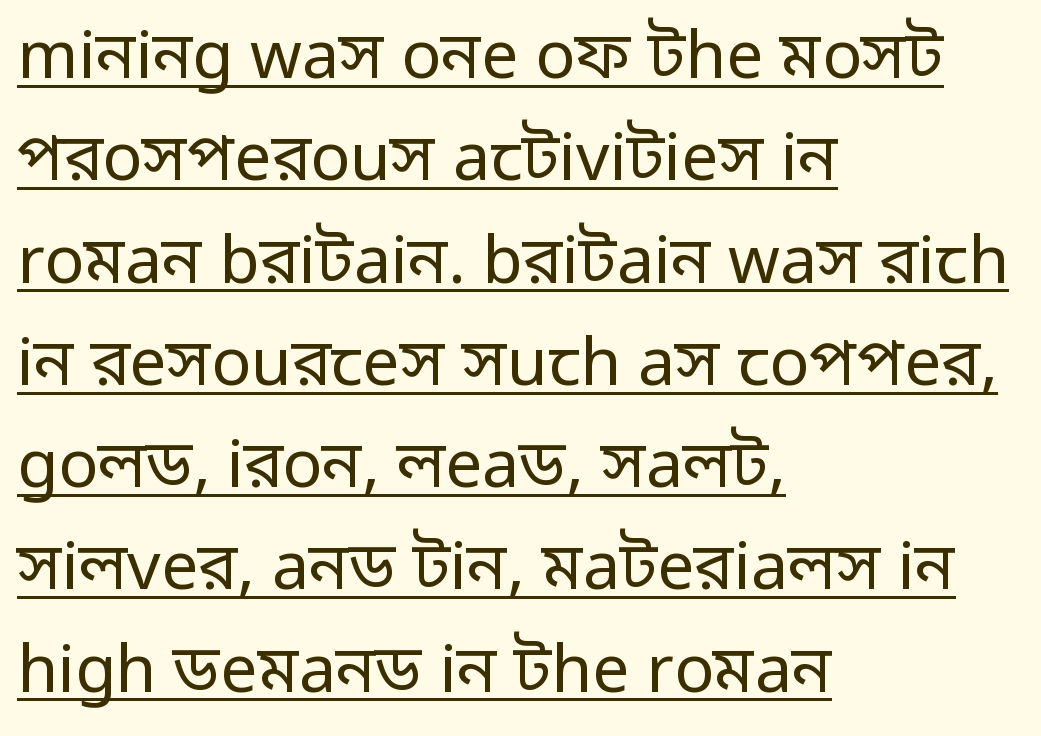
Q: Is the text bold? A: No.
Q: Is the text italic (slanted)? A: No, it is upright.
Q: Is the typeface a serif or a sans-serif typeface? A: Sans-serif.
Q: Is the text underlined? A: Yes.
Q: How is the paragraph aligned? A: Left-aligned.
Q: Is the spacing between letters normal or unusually wide? A: Normal.
Q: Is the spacing between lines tight, normal or loose? A: Normal.
Q: Width (condensed, normal, or wide)? A: Normal.
Q: Stroke contrast? A: Low.
Q: x-height? A: Medium.
Q: Monospaced? A: No.
